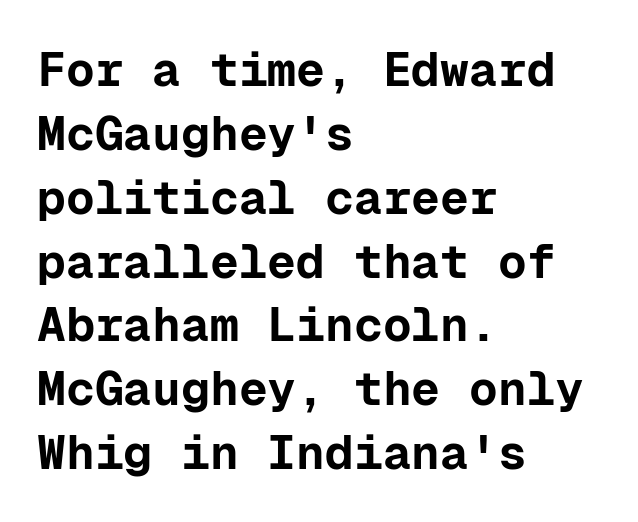
These lines stack with their left ends in a neat column. Quick note: interline space is typical. Fixed-width glyphs throughout — classic coding-font behaviour. Serif or sans? Sans — the stroke terminals are bare. The letters sit at their default tracking, neither squeezed nor spread.
